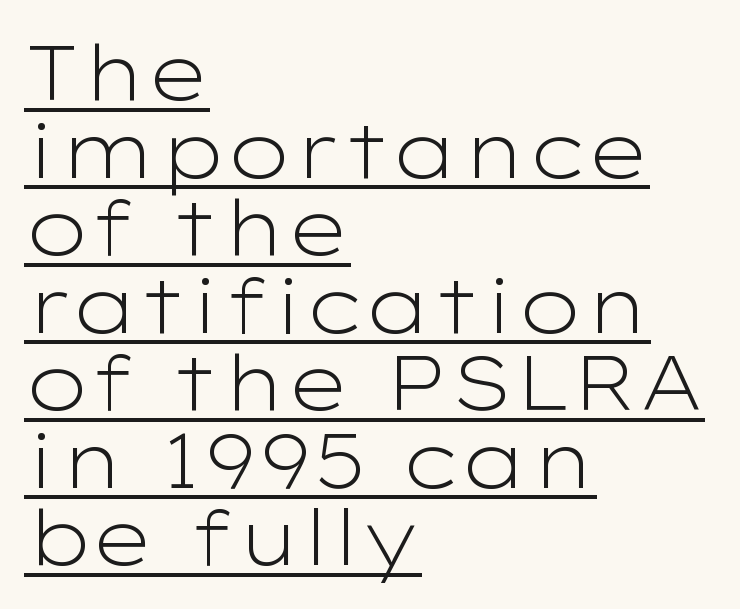
This rendering features underlined lettering. This sample trades vertical openness for compactness between lines. This is not heavy type; no bold has been used. The rag falls on the right side of this text block.
